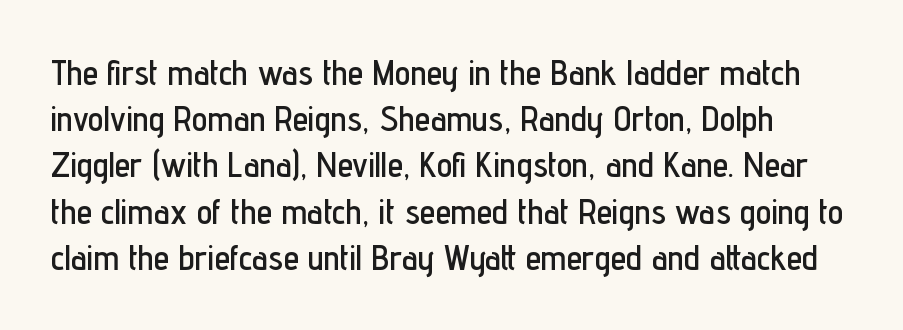
The image shows 35 px condensed sans-serif type, upright; set normal line spacing (1.32x), normal letter spacing, not underlined; low stroke contrast and a medium x-height.
